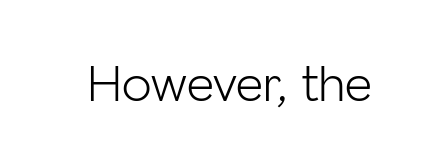
The image shows 53 px light sans-serif type, upright; set normal letter spacing, not underlined; low stroke contrast and a medium x-height.
